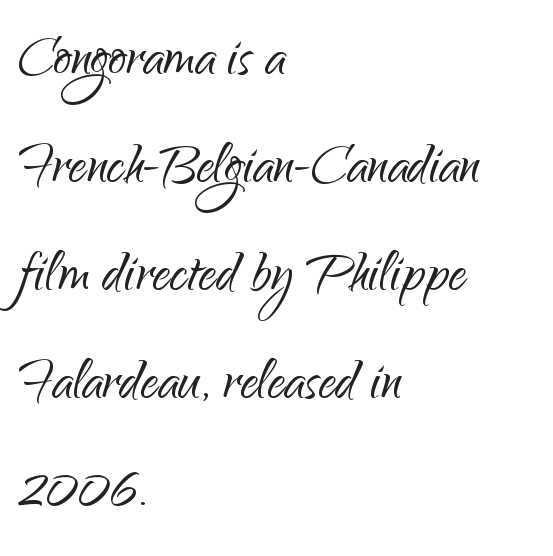
The image shows 71 px light sans-serif type; set left-aligned, normal line spacing (1.52x), normal letter spacing, not underlined; low stroke contrast and a small x-height.
